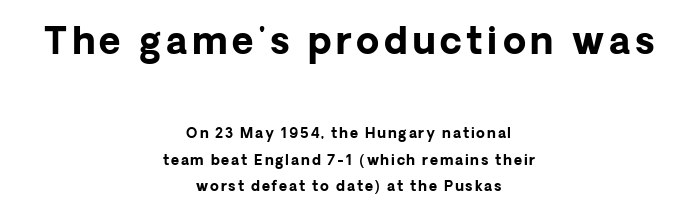
The image shows 37 px bold sans-serif type, upright; set centered, loose line spacing (1.92x), not underlined; the first (top) block is 2.64x larger; low stroke contrast and a medium x-height.
